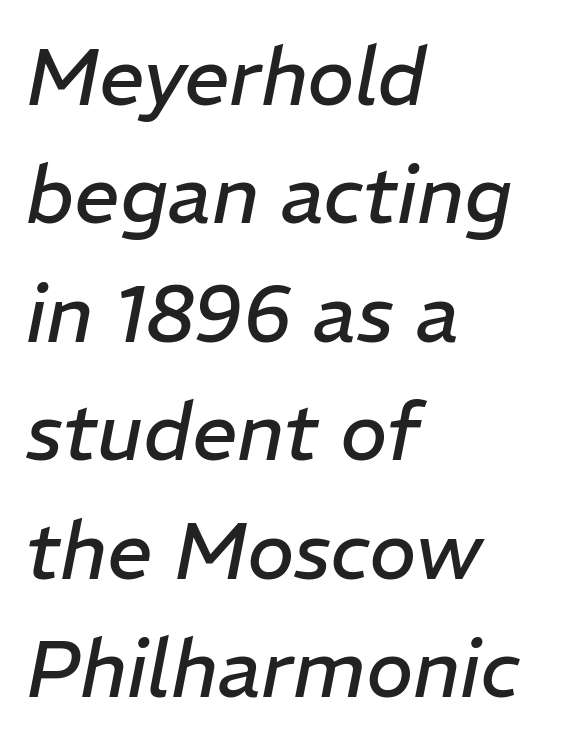
{"italic": "yes", "lean": "right", "slant_degrees": 11, "bold": "no", "weight": "regular", "width": "normal", "stroke_contrast": "low", "x_height": "medium", "monospaced": "no", "underline": "no", "align": "left", "line_spacing": "normal", "line_spacing_ratio": 1.48, "letter_spacing": "normal", "letter_spacing_em": 0.0, "glyph_px": 80}
